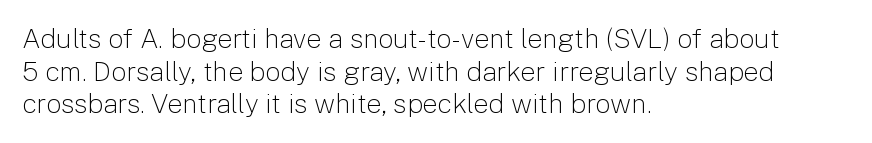
The image shows 27 px text type, upright; set left-aligned, line spacing 1.21x, normal letter spacing, not underlined.
